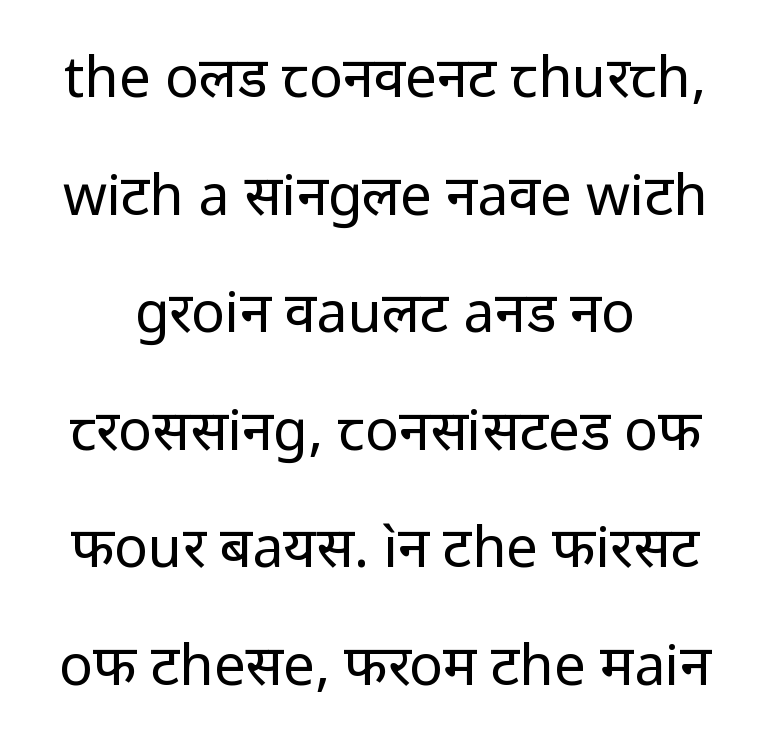
{"serif": "no", "italic": "no", "bold": "no", "weight": "regular", "width": "normal", "stroke_contrast": "low", "x_height": "medium", "monospaced": "no", "underline": "no", "line_spacing": "loose", "line_spacing_ratio": 2.1, "letter_spacing": "normal", "letter_spacing_em": 0.0, "glyph_px": 56}
